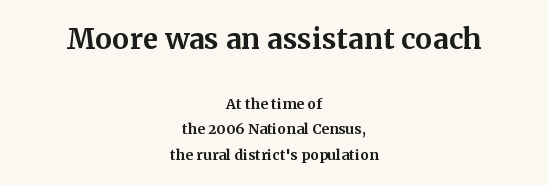
{"serif": "yes", "italic": "no", "bold": "yes", "weight": "bold", "width": "normal", "stroke_contrast": "medium", "x_height": "medium", "monospaced": "no", "underline": "no", "align": "center", "line_spacing_ratio": 1.83, "letter_spacing": "normal", "letter_spacing_em": 0.0, "larger_block": "first", "size_ratio": 2.0, "glyph_px": 28}
